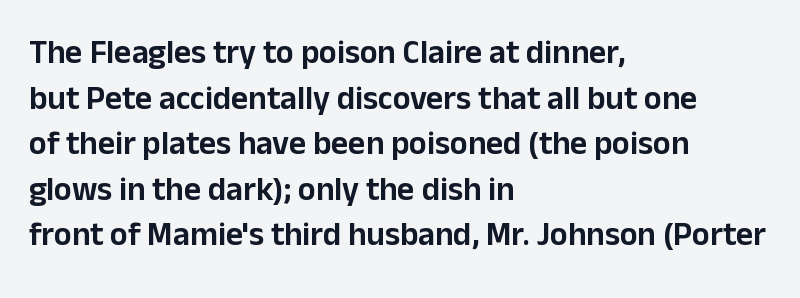
The image shows 33 px sans-serif type, upright; set left-aligned, normal line spacing (1.38x), normal letter spacing, not underlined; low stroke contrast and a medium x-height.
